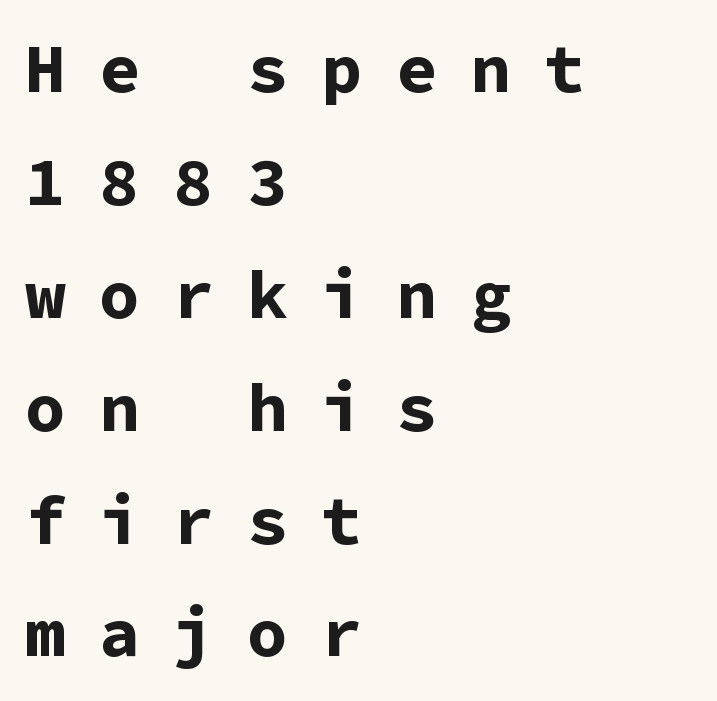
Q: Is the text bold? A: Yes.
Q: Is the text italic (slanted)? A: No, it is upright.
Q: Is the typeface a serif or a sans-serif typeface? A: Sans-serif.
Q: Is the text underlined? A: No.
Q: How is the paragraph aligned? A: Left-aligned.
Q: Is the spacing between letters normal or unusually wide? A: Unusually wide.
Q: Is the spacing between lines tight, normal or loose? A: Normal.
Q: Width (condensed, normal, or wide)? A: Normal.
Q: Stroke contrast? A: Low.
Q: x-height? A: Medium.
Q: Monospaced? A: Yes.
